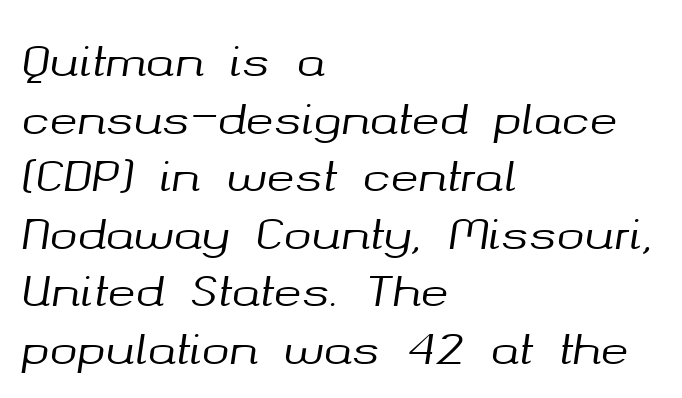
{"italic": "yes", "lean": "right", "slant_degrees": 8, "width": "normal", "stroke_contrast": "medium", "x_height": "medium", "monospaced": "no", "underline": "no", "align": "left", "line_spacing": "normal", "line_spacing_ratio": 1.37, "letter_spacing": "normal", "letter_spacing_em": 0.0, "glyph_px": 42}
